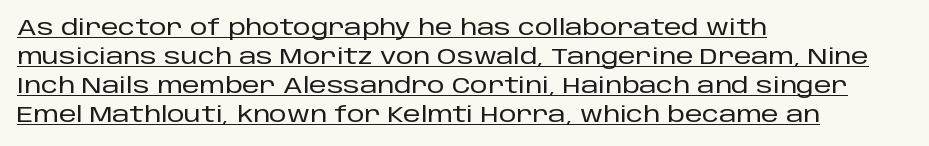
The image shows 22 px text type, upright; set left-aligned, normal line spacing (1.32x), normal letter spacing, underlined.
